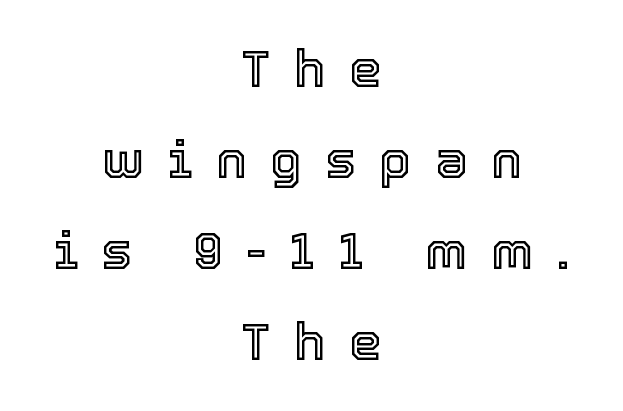
Words appear elongated and porous because spacing is wide. The font's upright variant was chosen for this text. Here the designer chose a conventional face with non-uniform glyph widths. The text block is weighted toward neither margin, spreading evenly from the middle. The baseline area is clear.
